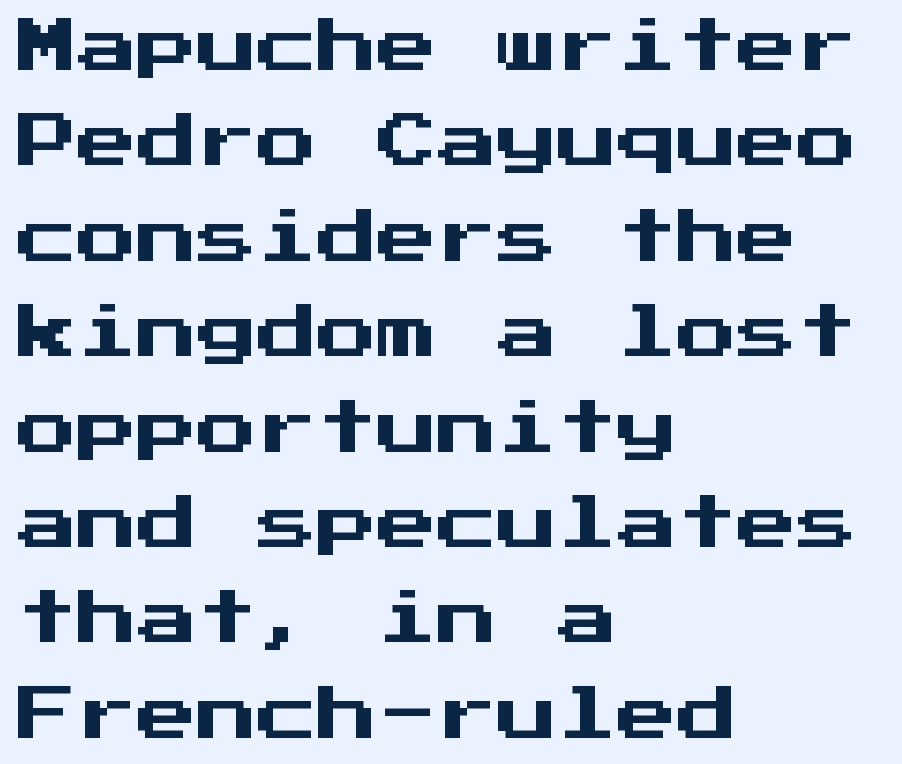
The tracking reads as untouched default to a designer's eye. Every character here occupies the same horizontal width, giving the sample a typewriter-like rhythm. This is roman type, the default non-slanted kind. Examine the stroke ends and you'll find no serifs.
